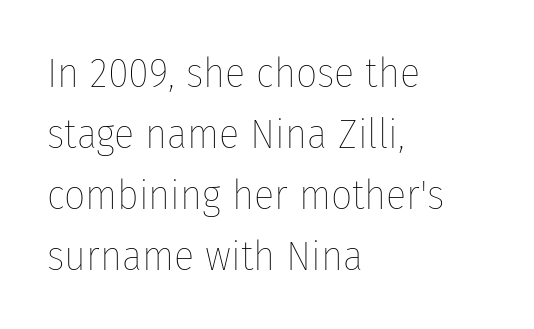
The image shows 42 px thin, condensed type, upright; set left-aligned, normal line spacing (1.45x), normal letter spacing, not underlined; low stroke contrast and a medium x-height.
